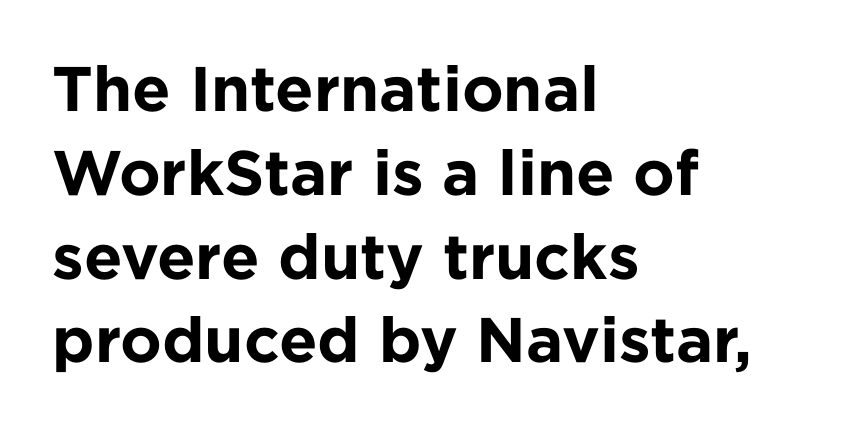
Q: Is the text bold? A: Yes.
Q: Is the text italic (slanted)? A: No, it is upright.
Q: Is the typeface a serif or a sans-serif typeface? A: Sans-serif.
Q: Is the text underlined? A: No.
Q: How is the paragraph aligned? A: Left-aligned.
Q: Is the spacing between letters normal or unusually wide? A: Normal.
Q: Is the spacing between lines tight, normal or loose? A: Normal.
Q: Width (condensed, normal, or wide)? A: Normal.
Q: Stroke contrast? A: Low.
Q: x-height? A: Medium.
Q: Monospaced? A: No.
